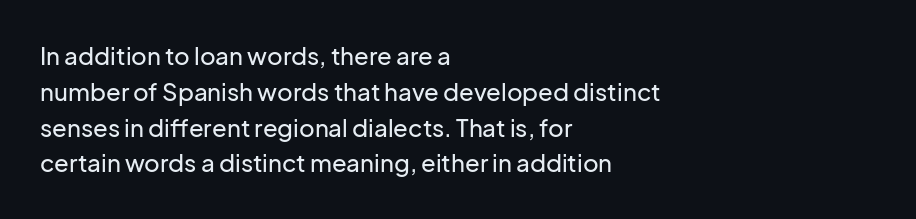
Summary of vertical rhythm: regular, with standard interline spacing. Is the block centered? No — it sits flush against the left margin. Nobody drew a line under any word here. Unlike italic type, these characters show no tilt at all.
